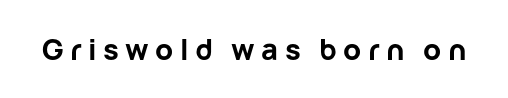
Designer's note — italics off, roman on. Any mark beneath the type? The region is blank. Stroke thickness is high; the sample reads as a true bold. The passage shown has open, widely tracked lettering throughout. The letters advance in unequal steps, a hallmark of proportional type.
